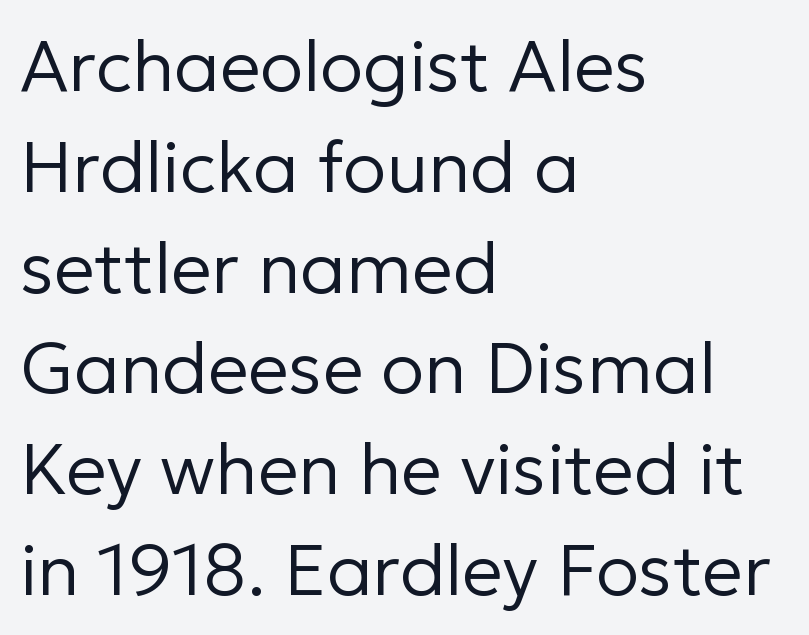
Note the varied advance widths — an 'i' is clearly narrower than an 'm'. Notice how the passage keeps a crisp vertical edge on the left only. Students, observe: this is what conventionally led text looks like. Has an underline been added? It has not.
